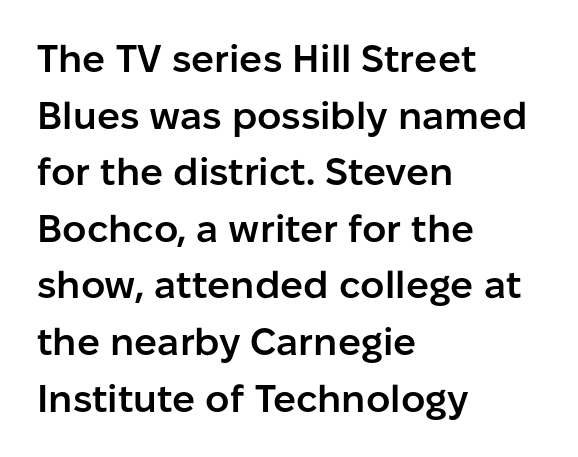
Q: Is the text bold? A: Semi-bold.
Q: Is the text italic (slanted)? A: No, it is upright.
Q: Is the typeface a serif or a sans-serif typeface? A: Sans-serif.
Q: Is the text underlined? A: No.
Q: How is the paragraph aligned? A: Left-aligned.
Q: Is the spacing between letters normal or unusually wide? A: Normal.
Q: Is the spacing between lines tight, normal or loose? A: Normal.
Q: Width (condensed, normal, or wide)? A: Normal.
Q: Stroke contrast? A: Low.
Q: x-height? A: Medium.
Q: Monospaced? A: No.
